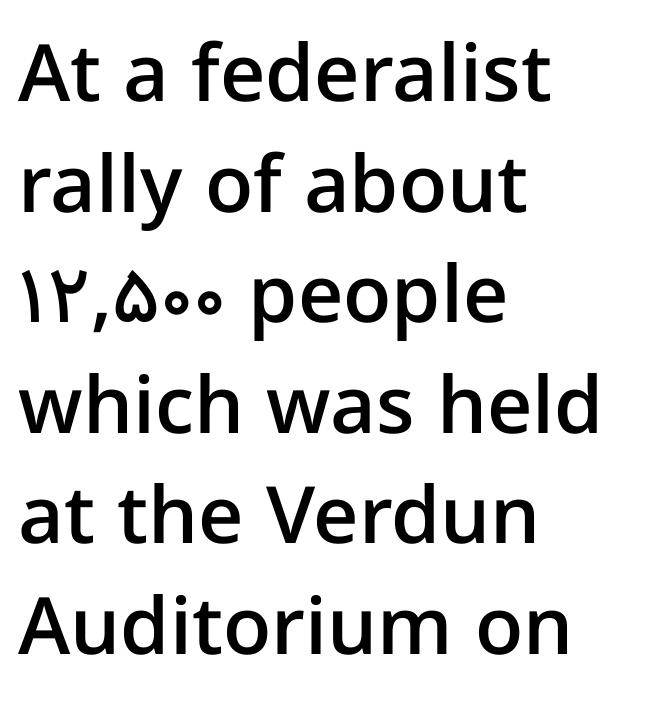
The image shows 79 px semibold sans-serif type, upright; set left-aligned, normal line spacing (1.4x), normal letter spacing, not underlined; low stroke contrast and a medium x-height.
